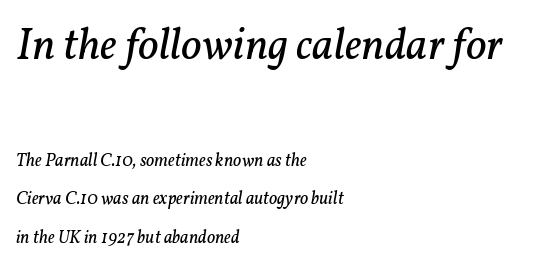
Q: Is the text bold? A: No.
Q: Is the text italic (slanted)? A: Yes, it leans right by about 11 degrees.
Q: Is the typeface a serif or a sans-serif typeface? A: Serif.
Q: Is the text underlined? A: No.
Q: How is the paragraph aligned? A: Left-aligned.
Q: Is the spacing between letters normal or unusually wide? A: Normal.
Q: Is the spacing between lines tight, normal or loose? A: Loose.
Q: Which block of text is set in a larger size, the first (top) or the second (bottom)? A: The first (top) one.
Q: Width (condensed, normal, or wide)? A: Normal.
Q: Stroke contrast? A: Low.
Q: x-height? A: Medium.
Q: Monospaced? A: No.
